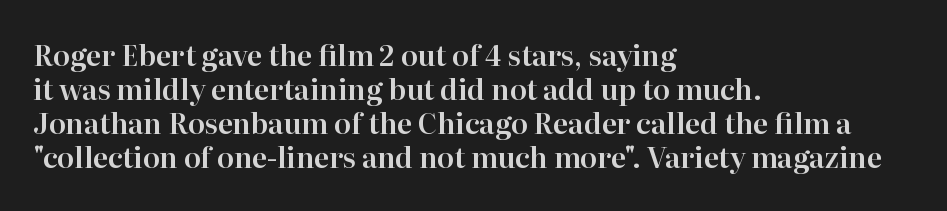
The image shows 28 px serif type, upright; set left-aligned, line spacing 1.22x, normal letter spacing, not underlined; high stroke contrast and a medium x-height.
